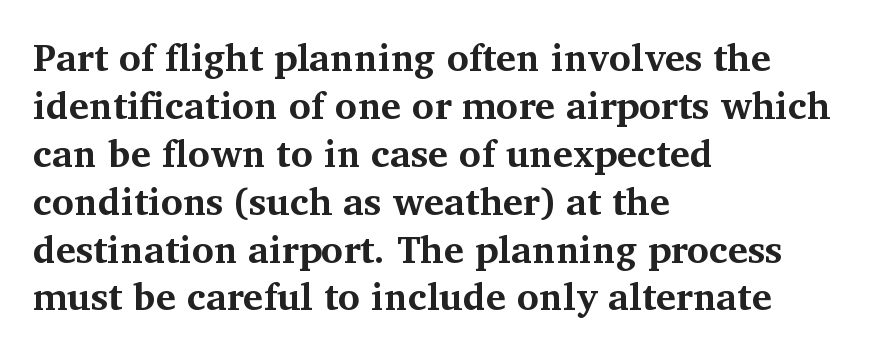
The image shows 38 px bold serif type, upright; set left-aligned, normal line spacing (1.26x), normal letter spacing, not underlined; medium stroke contrast and a medium x-height.
